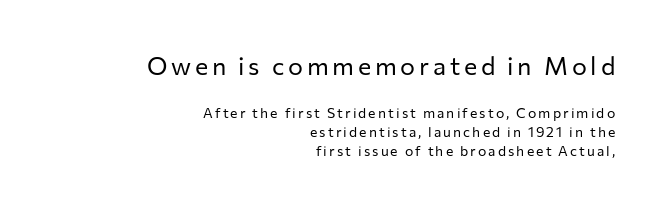
{"italic": "no", "bold": "no", "underline": "no", "align": "right", "line_spacing": "normal", "line_spacing_ratio": 1.36, "larger_block": "first", "size_ratio": 1.79, "glyph_px": 25}
